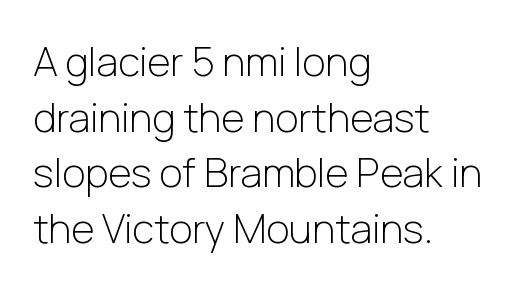
{"serif": "no", "italic": "no", "bold": "no", "weight": "light", "width": "normal", "stroke_contrast": "low", "x_height": "medium", "monospaced": "no", "underline": "no", "align": "left", "line_spacing": "normal", "line_spacing_ratio": 1.39, "letter_spacing": "normal", "letter_spacing_em": 0.0, "glyph_px": 40}
